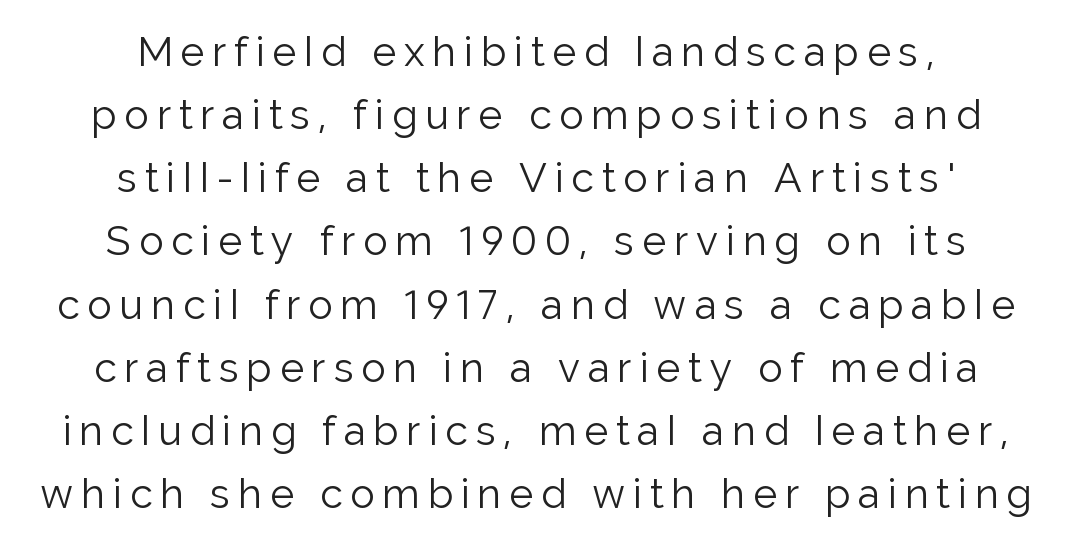
The image shows 41 px light sans-serif type, upright; set centered, normal line spacing (1.54x), not underlined; low stroke contrast and a medium x-height.
